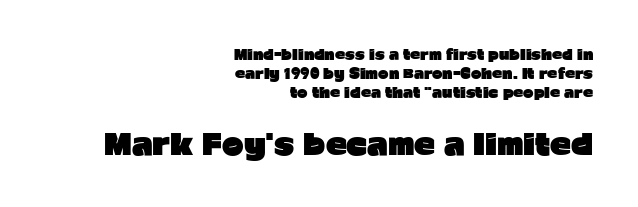
The image shows 29 px heavy sans-serif type, upright; set right-aligned, normal line spacing (1.37x), normal letter spacing, not underlined; the second (bottom) block is 2.07x larger; low stroke contrast and a medium x-height.
